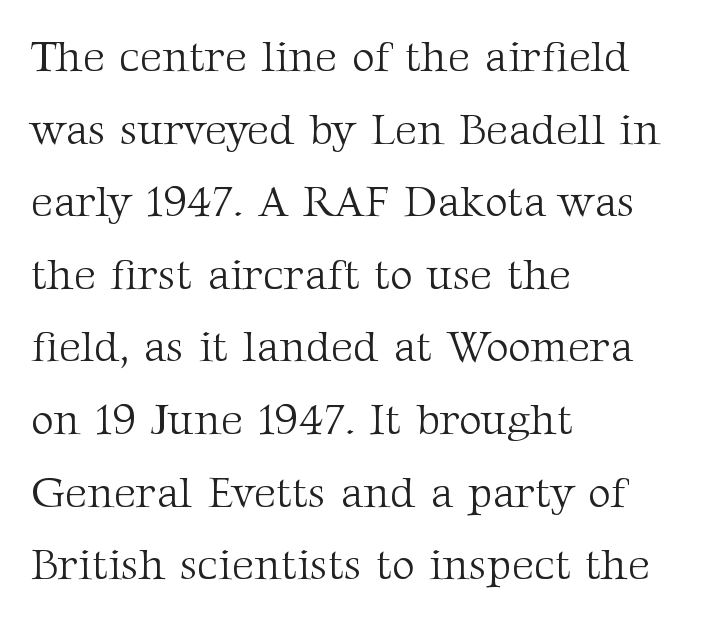
The image shows 44 px light serif type, upright; set left-aligned, normal line spacing (1.65x), normal letter spacing, not underlined; medium stroke contrast and a medium x-height.
